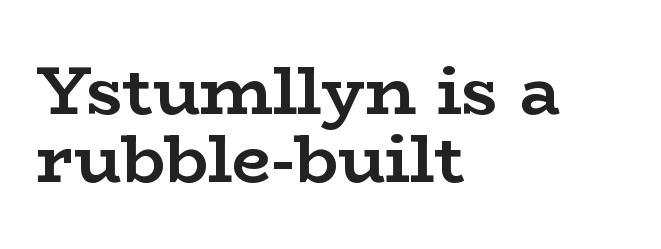
The image shows 69 px semibold, wide serif type, upright; set left-aligned, tight line spacing (0.99x), normal letter spacing, not underlined; low stroke contrast and a medium x-height.
